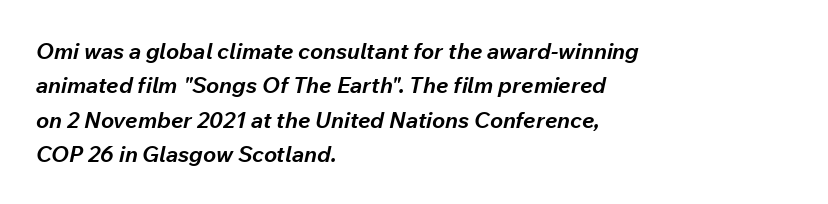
The image shows 22 px bold type, italic (leaning right); set left-aligned, normal line spacing (1.56x), normal letter spacing, not underlined.
